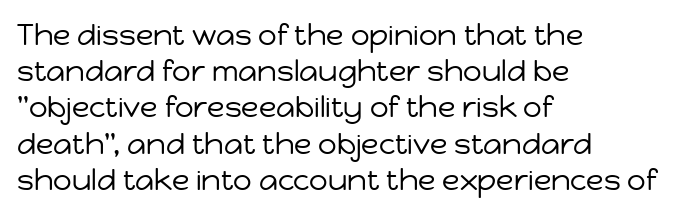
{"serif": "no", "italic": "no", "bold": "no", "weight": "regular", "width": "normal", "stroke_contrast": "low", "x_height": "medium", "monospaced": "no", "underline": "no", "align": "left", "line_spacing": "normal", "line_spacing_ratio": 1.25, "letter_spacing": "normal", "letter_spacing_em": 0.0, "glyph_px": 29}
